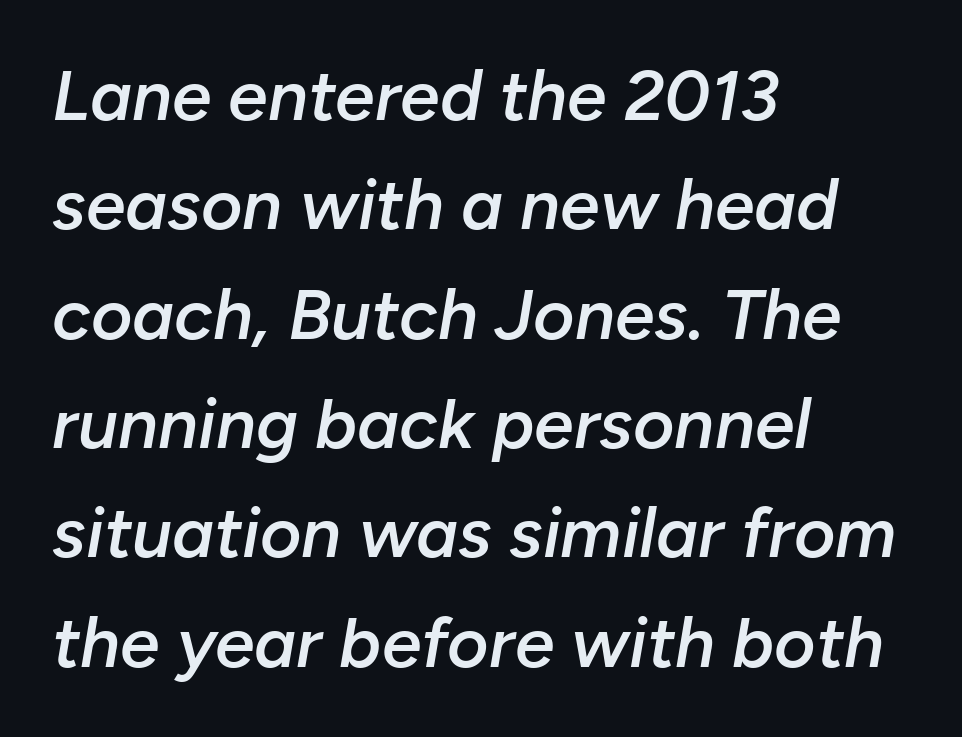
Observe the ordinary spacing: letters are neighbours, not strangers. Compared with typical paragraphs, the rows here are spaced about the same. Typesetter's note: demi weight, one step under bold. Looks like regular typesetting: each glyph gets only the width it needs. The strip under each line holds only bare page.
